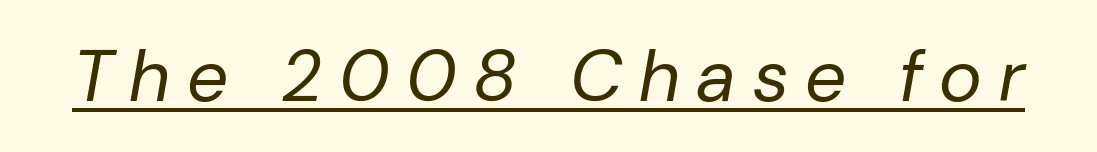
Q: Is the text bold? A: No.
Q: Is the text italic (slanted)? A: Yes, it leans right by about 10 degrees.
Q: Is the text underlined? A: Yes.
Q: Is the spacing between letters normal or unusually wide? A: Unusually wide.
Q: Width (condensed, normal, or wide)? A: Normal.
Q: Stroke contrast? A: Low.
Q: x-height? A: Medium.
Q: Monospaced? A: No.
